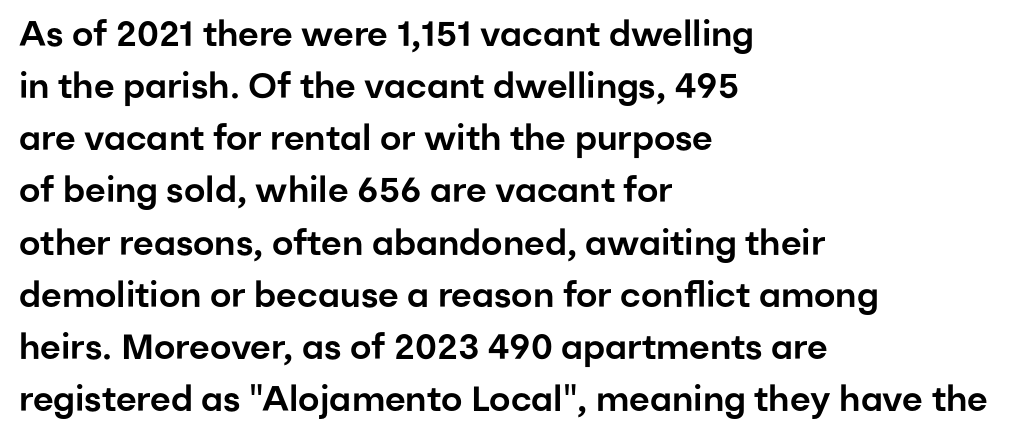
The image shows 35 px sans-serif type, upright; set left-aligned, normal line spacing (1.49x), normal letter spacing, not underlined; low stroke contrast and a medium x-height.
